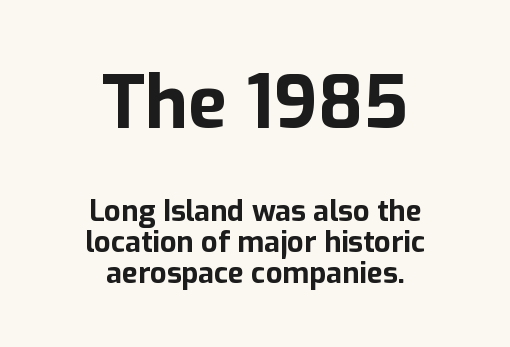
{"serif": "no", "italic": "no", "bold": "yes", "weight": "bold", "width": "normal", "stroke_contrast": "low", "x_height": "medium", "monospaced": "no", "underline": "no", "align": "center", "line_spacing": "tight", "line_spacing_ratio": 1.07, "letter_spacing": "normal", "letter_spacing_em": 0.0, "larger_block": "first", "size_ratio": 2.52, "glyph_px": 73}
